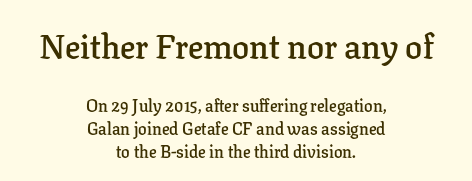
The image shows 34 px semibold serif type, upright; set centered, normal line spacing (1.37x), normal letter spacing, not underlined; the first (top) block is 2.0x larger; low stroke contrast and a medium x-height.
